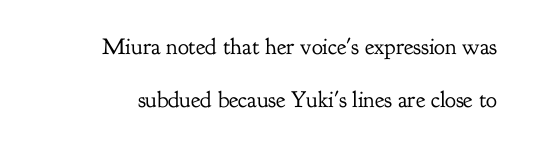
The image shows 23 px text type, upright; set loose line spacing (2.29x), normal letter spacing, not underlined.
